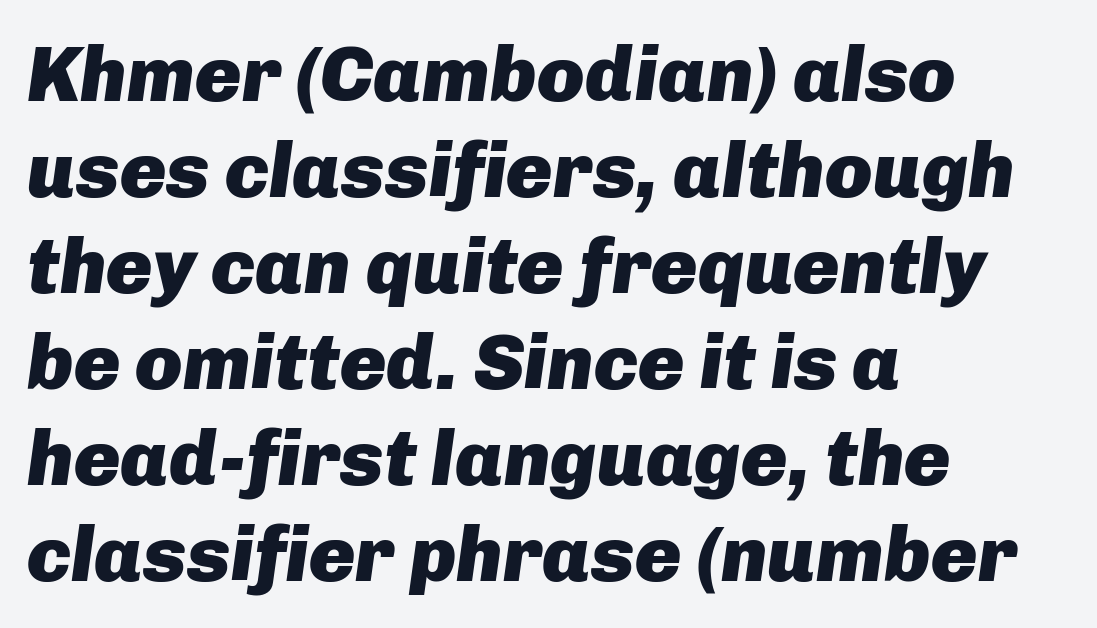
Q: Is the text bold? A: Yes.
Q: Is the text italic (slanted)? A: Yes, it leans right by about 8 degrees.
Q: Is the text underlined? A: No.
Q: How is the paragraph aligned? A: Left-aligned.
Q: Is the spacing between letters normal or unusually wide? A: Normal.
Q: Width (condensed, normal, or wide)? A: Normal.
Q: Stroke contrast? A: Low.
Q: x-height? A: Medium.
Q: Monospaced? A: No.
